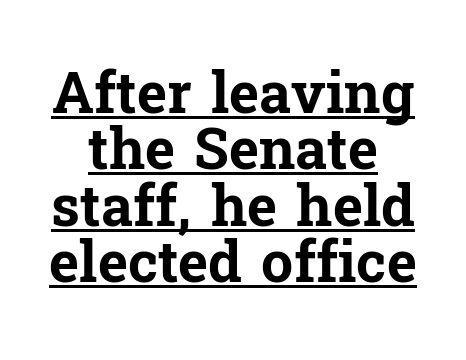
Q: Is the text bold? A: Yes.
Q: Is the text italic (slanted)? A: No, it is upright.
Q: Is the typeface a serif or a sans-serif typeface? A: Serif.
Q: Is the text underlined? A: Yes.
Q: How is the paragraph aligned? A: Centered.
Q: Is the spacing between letters normal or unusually wide? A: Normal.
Q: Is the spacing between lines tight, normal or loose? A: Tight.
Q: Width (condensed, normal, or wide)? A: Normal.
Q: Stroke contrast? A: Low.
Q: x-height? A: Medium.
Q: Monospaced? A: No.
